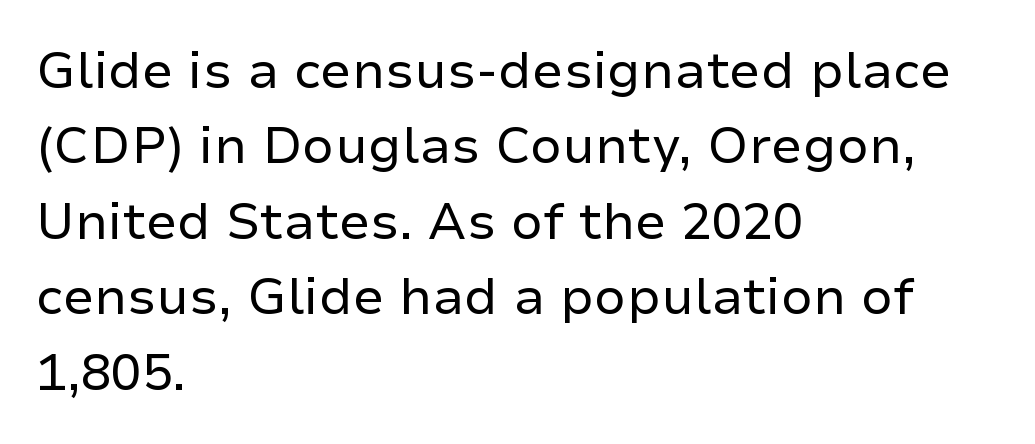
Does the leading feel generous? No, just average. Vertical strokes here are truly vertical. This rendering uses left alignment, leaving the right contour irregular. Classification — sans serif. Nobody touched the tracking dial on this one.
